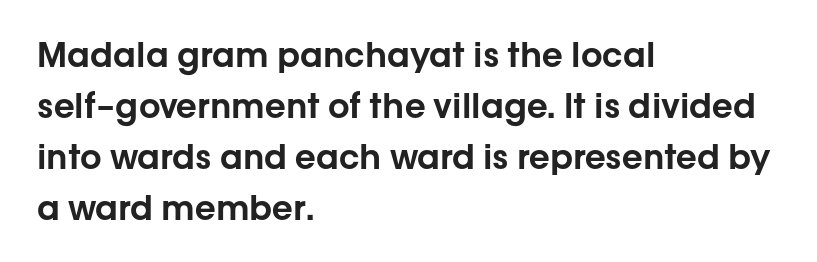
Q: Is the text italic (slanted)? A: No, it is upright.
Q: Is the typeface a serif or a sans-serif typeface? A: Sans-serif.
Q: Is the text underlined? A: No.
Q: How is the paragraph aligned? A: Left-aligned.
Q: Is the spacing between letters normal or unusually wide? A: Normal.
Q: Is the spacing between lines tight, normal or loose? A: Normal.
Q: Width (condensed, normal, or wide)? A: Normal.
Q: Stroke contrast? A: Low.
Q: x-height? A: Medium.
Q: Monospaced? A: No.
